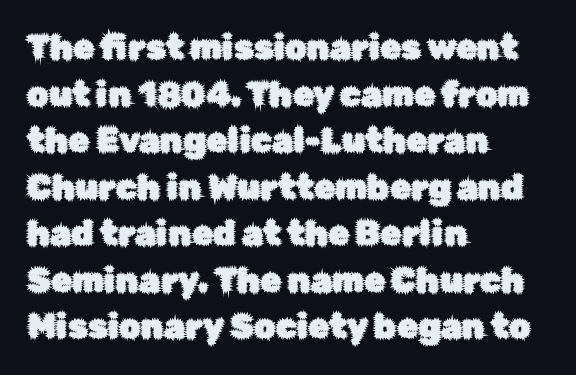
Q: Is the text italic (slanted)? A: No, it is upright.
Q: Is the typeface a serif or a sans-serif typeface? A: Sans-serif.
Q: Is the text underlined? A: No.
Q: How is the paragraph aligned? A: Left-aligned.
Q: Is the spacing between letters normal or unusually wide? A: Normal.
Q: Is the spacing between lines tight, normal or loose? A: Normal.
Q: Width (condensed, normal, or wide)? A: Normal.
Q: Stroke contrast? A: Low.
Q: x-height? A: Medium.
Q: Monospaced? A: No.
